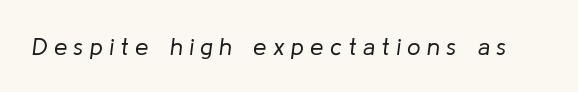
Q: Is the text bold? A: No.
Q: Is the text italic (slanted)? A: Yes, it leans right by about 8 degrees.
Q: Is the text underlined? A: No.
Q: Is the spacing between letters normal or unusually wide? A: Unusually wide.
